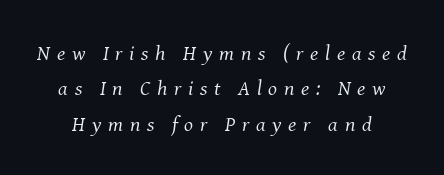
The image shows 21 px text type, italic (leaning right); set normal line spacing (1.69x), unusually wide letter spacing (+0.32 em), not underlined.
